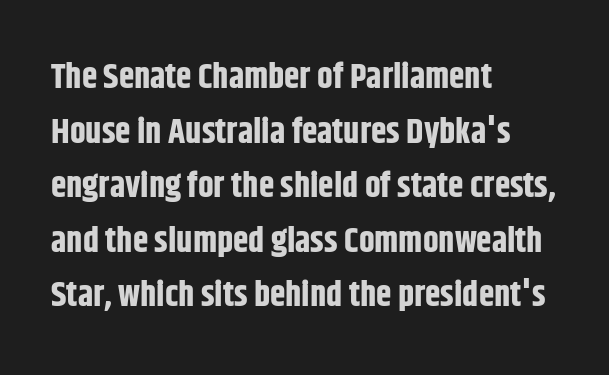
The image shows 35 px bold, condensed sans-serif type, upright; set left-aligned, normal line spacing (1.56x), normal letter spacing, not underlined; low stroke contrast and a large x-height.
